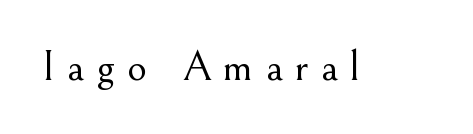
The image shows 43 px light serif type, upright; set unusually wide letter spacing (+0.28 em), not underlined; medium stroke contrast and a small x-height.
